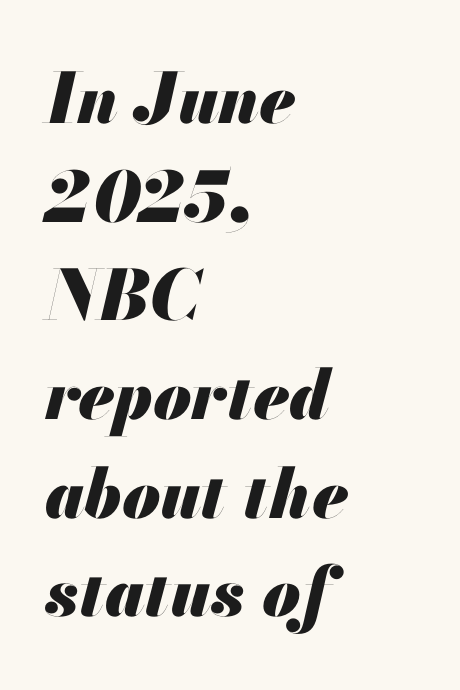
{"italic": "yes", "lean": "right", "slant_degrees": 13, "bold": "yes", "weight": "heavy", "width": "normal", "stroke_contrast": "medium", "x_height": "small", "monospaced": "no", "underline": "no", "align": "left", "line_spacing": "normal", "line_spacing_ratio": 1.43, "letter_spacing": "normal", "letter_spacing_em": 0.0, "glyph_px": 69}
